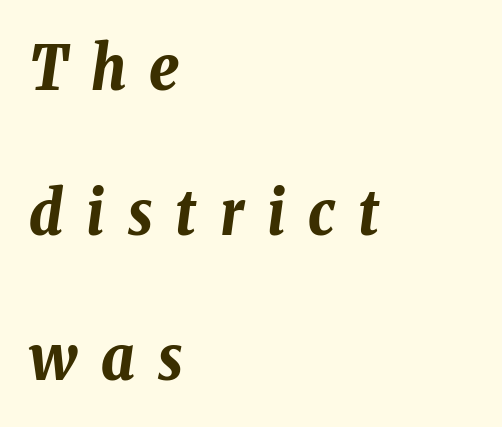
Q: Is the text bold? A: Yes.
Q: Is the text italic (slanted)? A: Yes, it leans right by about 8 degrees.
Q: Is the text underlined? A: No.
Q: How is the paragraph aligned? A: Left-aligned.
Q: Is the spacing between letters normal or unusually wide? A: Unusually wide.
Q: Is the spacing between lines tight, normal or loose? A: Loose.
Q: Width (condensed, normal, or wide)? A: Condensed.
Q: Stroke contrast? A: Low.
Q: x-height? A: Medium.
Q: Monospaced? A: No.
